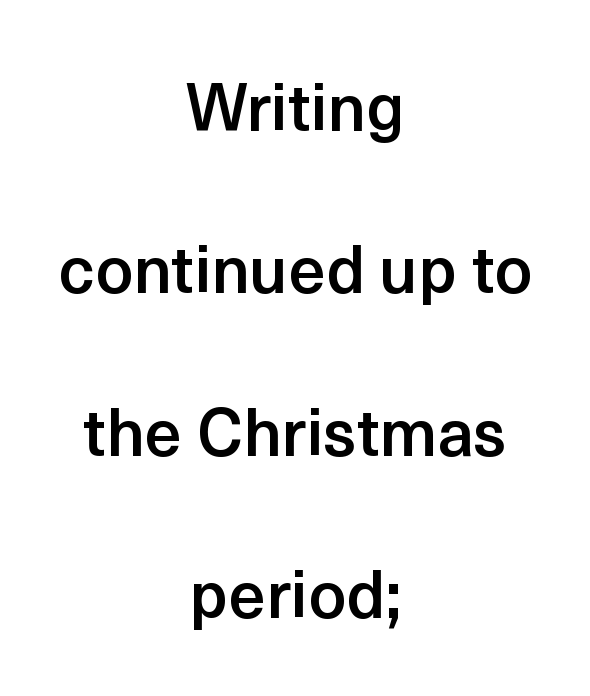
Q: Is the text bold? A: Semi-bold.
Q: Is the text italic (slanted)? A: No, it is upright.
Q: Is the typeface a serif or a sans-serif typeface? A: Sans-serif.
Q: Is the text underlined? A: No.
Q: How is the paragraph aligned? A: Centered.
Q: Is the spacing between letters normal or unusually wide? A: Normal.
Q: Is the spacing between lines tight, normal or loose? A: Loose.
Q: Width (condensed, normal, or wide)? A: Normal.
Q: x-height? A: Medium.
Q: Monospaced? A: No.
